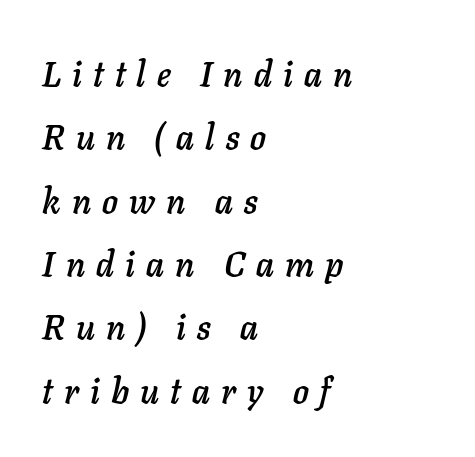
Q: Is the text italic (slanted)? A: Yes, it leans right by about 11 degrees.
Q: Is the text underlined? A: No.
Q: How is the paragraph aligned? A: Left-aligned.
Q: Is the spacing between letters normal or unusually wide? A: Unusually wide.
Q: Width (condensed, normal, or wide)? A: Normal.
Q: Stroke contrast? A: Low.
Q: x-height? A: Medium.
Q: Monospaced? A: No.
